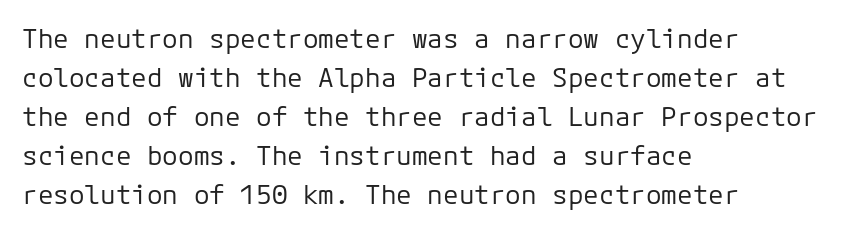
{"italic": "no", "bold": "no", "underline": "no", "align": "left", "line_spacing": "normal", "line_spacing_ratio": 1.5, "letter_spacing": "normal", "letter_spacing_em": 0.0, "glyph_px": 26}
